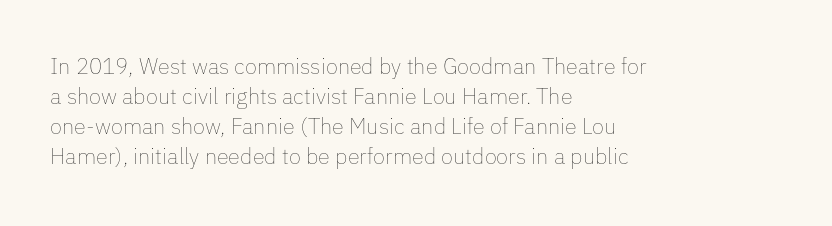
{"italic": "no", "bold": "no", "underline": "no", "align": "left", "line_spacing": "normal", "line_spacing_ratio": 1.37, "letter_spacing": "normal", "letter_spacing_em": 0.0, "glyph_px": 22}
